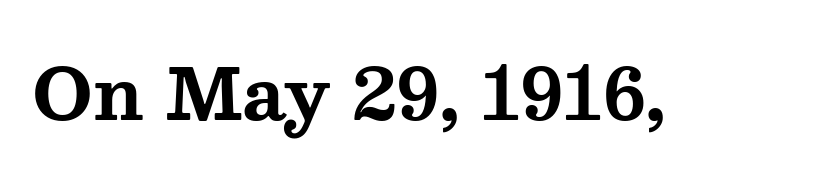
The image shows 70 px bold, wide serif type, upright; set normal letter spacing, not underlined; medium stroke contrast and a medium x-height.
